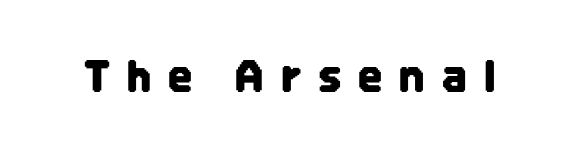
Q: Is the text italic (slanted)? A: No, it is upright.
Q: Is the typeface a serif or a sans-serif typeface? A: Sans-serif.
Q: Is the text underlined? A: No.
Q: Is the spacing between letters normal or unusually wide? A: Unusually wide.
Q: Width (condensed, normal, or wide)? A: Condensed.
Q: Stroke contrast? A: Low.
Q: x-height? A: Large.
Q: Monospaced? A: No.
